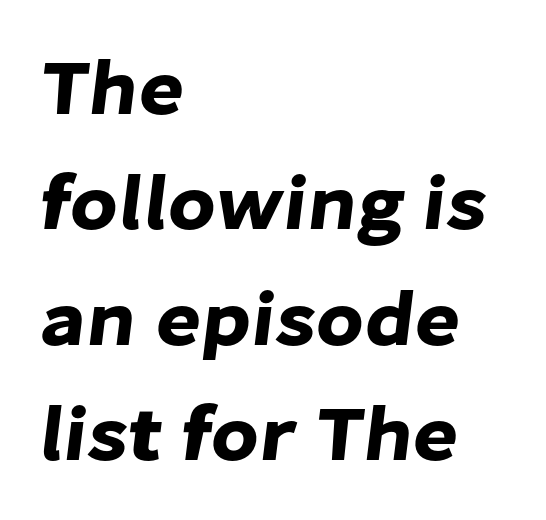
Looks like regular typesetting: each glyph gets only the width it needs. Notice how descenders clear the ascenders below comfortably — that's standard leading. Has an underline been added? It has not. Casual observation: everything's shoved over to the left. What stands out about the letter spacing? Nothing — it is the standard amount. Type style note: lacks serifs.
